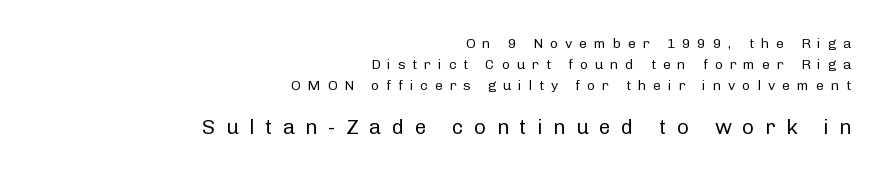
{"italic": "no", "bold": "no", "underline": "no", "align": "right", "line_spacing": "normal", "line_spacing_ratio": 1.51, "letter_spacing": "wide", "letter_spacing_em": 0.49, "larger_block": "second", "size_ratio": 1.5, "glyph_px": 21}
